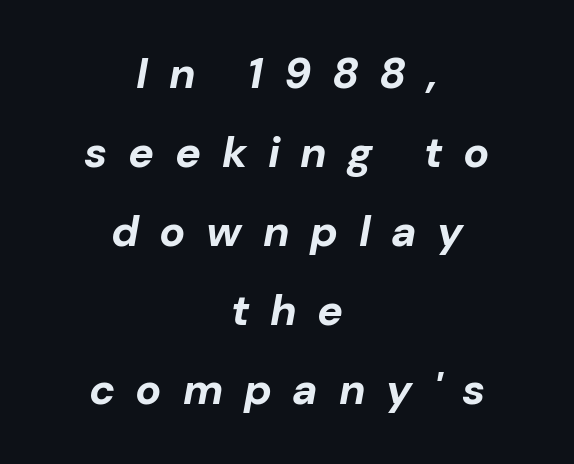
The image shows 43 px bold type, italic (leaning right); set centered, line spacing 1.84x, unusually wide letter spacing (+0.48 em), not underlined; low stroke contrast and a medium x-height.
